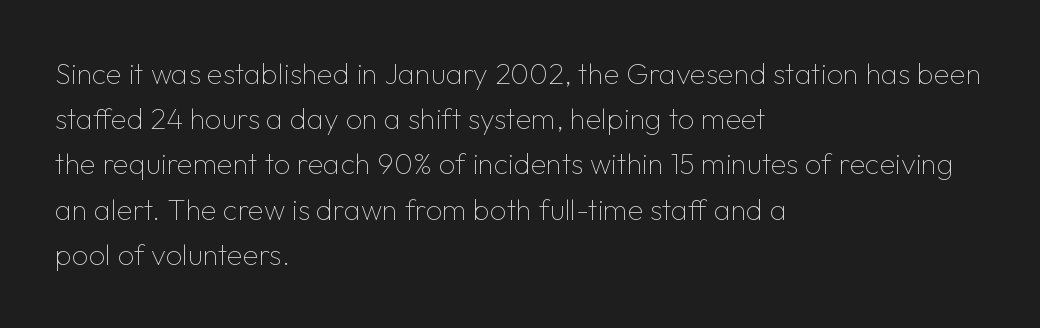
The image shows 29 px thin sans-serif type, upright; set left-aligned, normal line spacing (1.56x), normal letter spacing, not underlined; low stroke contrast and a medium x-height.
